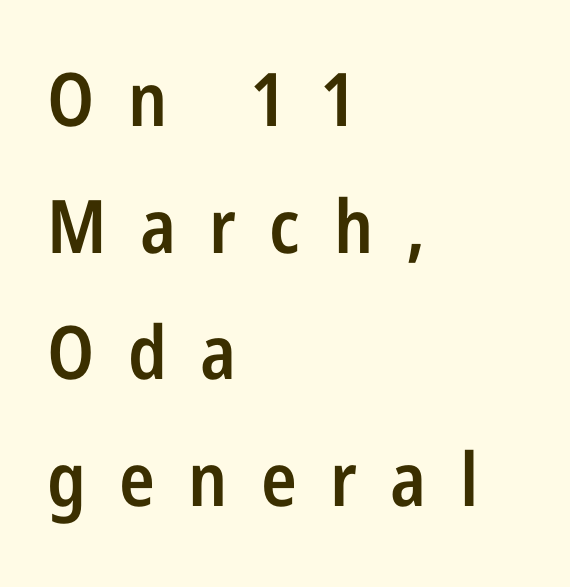
{"serif": "no", "italic": "no", "bold": "semi", "weight": "semibold", "width": "condensed", "stroke_contrast": "low", "x_height": "medium", "monospaced": "no", "underline": "no", "align": "left", "line_spacing_ratio": 1.71, "letter_spacing": "wide", "letter_spacing_em": 0.45, "glyph_px": 74}
